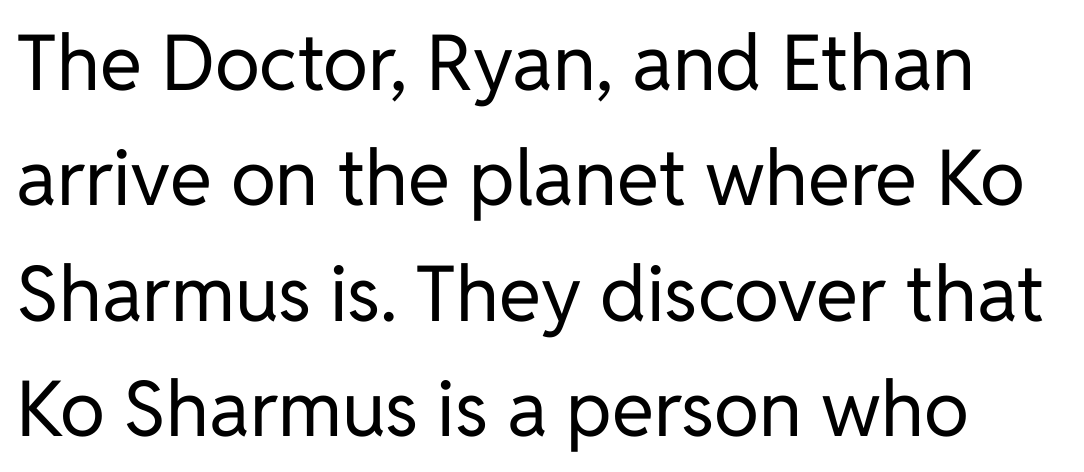
The image shows 77 px regular-weight sans-serif type, upright; set normal line spacing (1.5x), normal letter spacing, not underlined; low stroke contrast and a medium x-height.
